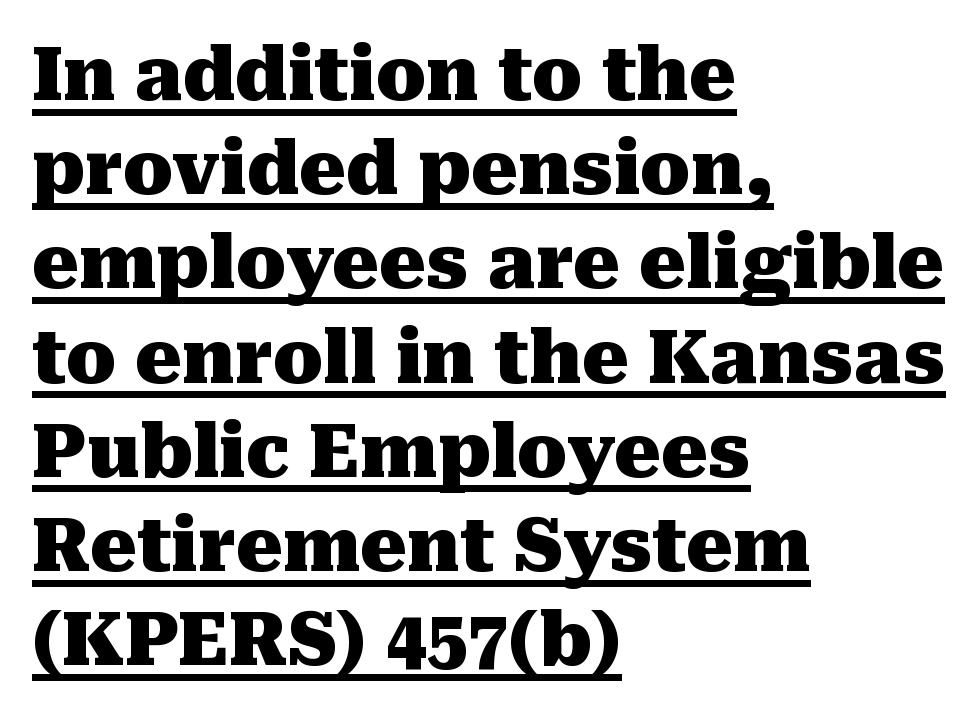
The image shows 73 px heavy serif type, upright; set left-aligned, normal line spacing (1.29x), normal letter spacing, underlined; medium stroke contrast and a medium x-height.
